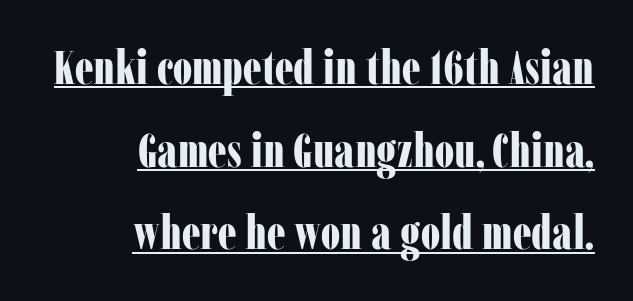
The image shows 47 px bold, condensed serif type, upright; set right-aligned, line spacing 1.76x, normal letter spacing, underlined; low stroke contrast and a medium x-height.
